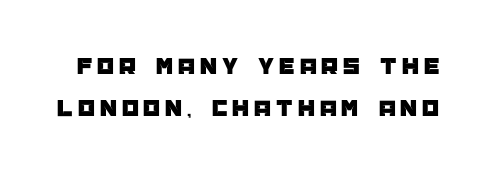
Q: Is the text italic (slanted)? A: No, it is upright.
Q: Is the text underlined? A: No.
Q: Is the spacing between letters normal or unusually wide? A: Unusually wide.
